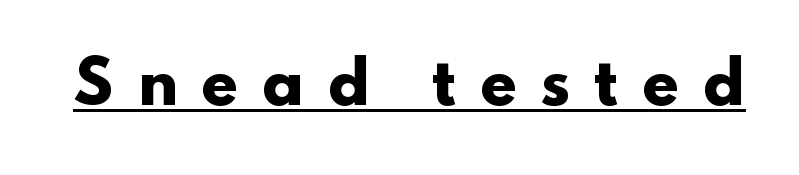
{"serif": "no", "italic": "no", "bold": "yes", "weight": "heavy", "width": "wide", "stroke_contrast": "low", "x_height": "small", "monospaced": "no", "underline": "yes", "letter_spacing": "wide", "letter_spacing_em": 0.38, "glyph_px": 59}
